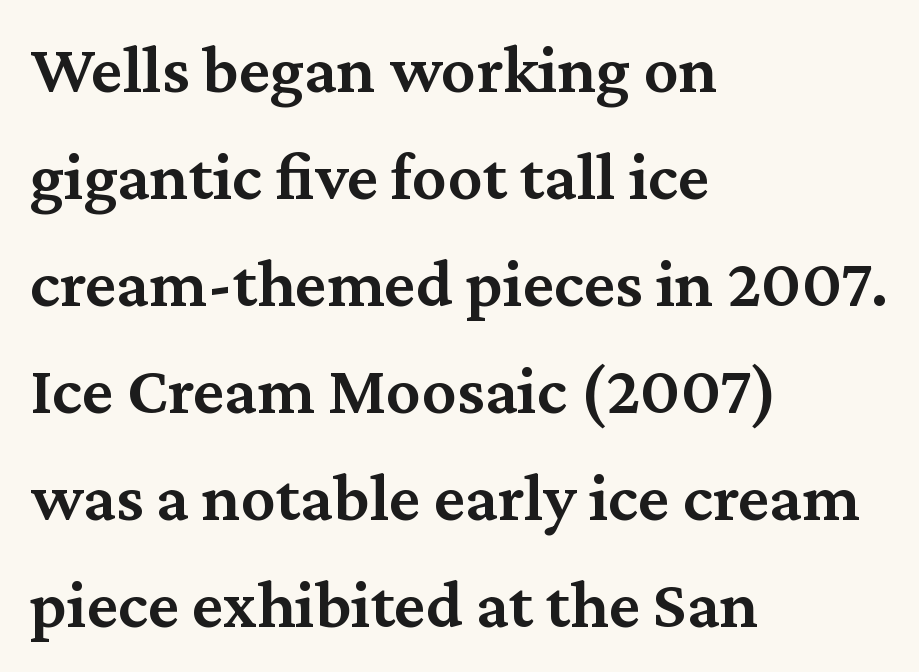
{"serif": "yes", "italic": "no", "bold": "semi", "weight": "semibold", "width": "normal", "stroke_contrast": "medium", "x_height": "medium", "monospaced": "no", "underline": "no", "align": "left", "line_spacing": "normal", "line_spacing_ratio": 1.55, "letter_spacing": "normal", "letter_spacing_em": 0.0, "glyph_px": 69}
